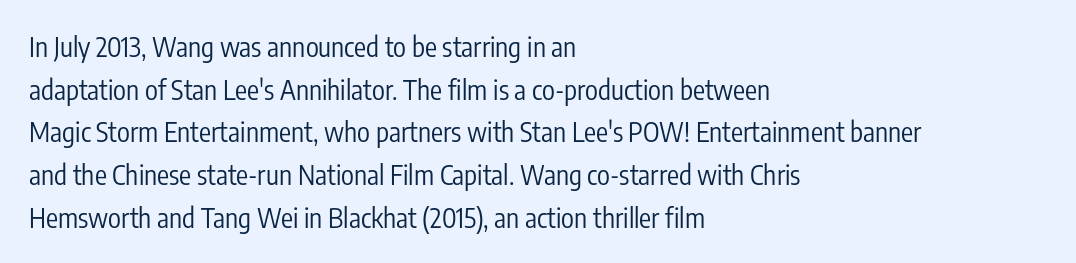
The image shows 27 px text type, upright; set left-aligned, normal line spacing (1.58x), normal letter spacing, not underlined.
